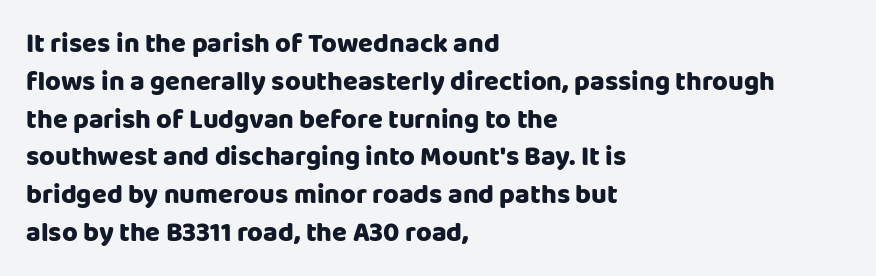
The ragged edge is on the right, which tells us the setting is flush left. Underline: absent. Does the leading feel generous? No, just average. The type is set solid horizontally, with unmodified tracking.
